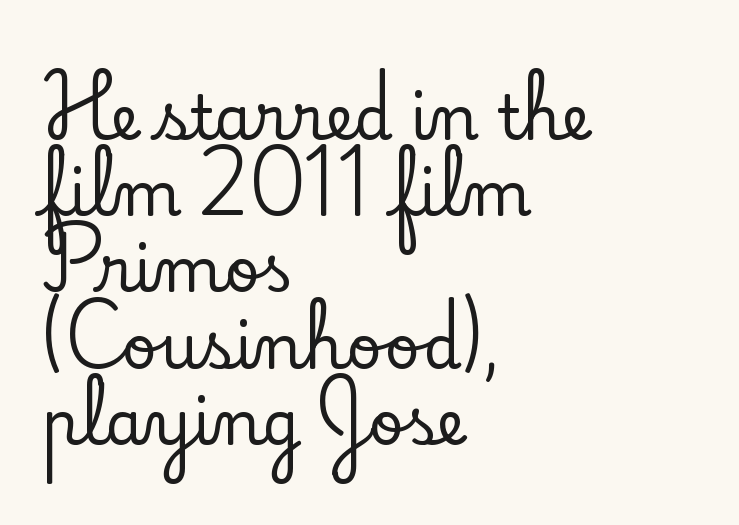
Words float on clear page, feet unadorned. Small tapered or slab feet sit at the stroke ends, so this counts as serif. You could not count columns in this text — the font is proportionally spaced. The gaps between neighbouring characters are ordinary and unremarkable.
